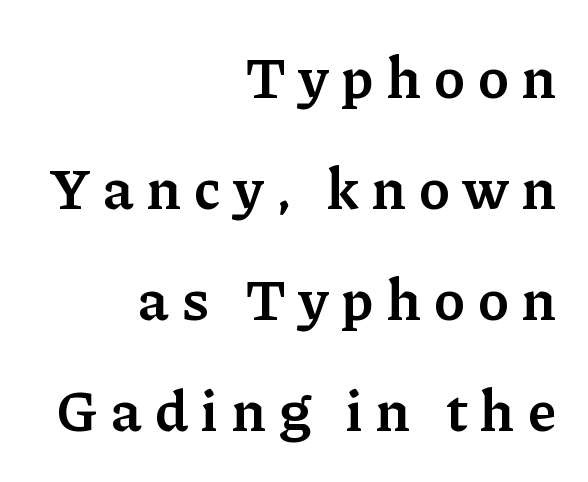
The passage shown is semibold, sitting just below true bold. This rendering uses right alignment, leaving the left contour irregular. The rendering inserts visible extra space after every character. Do the letters lean? They stand straight. Glance below the letters and you will spot only blank space. Note the varied advance widths — an 'i' is clearly narrower than an 'm'.
